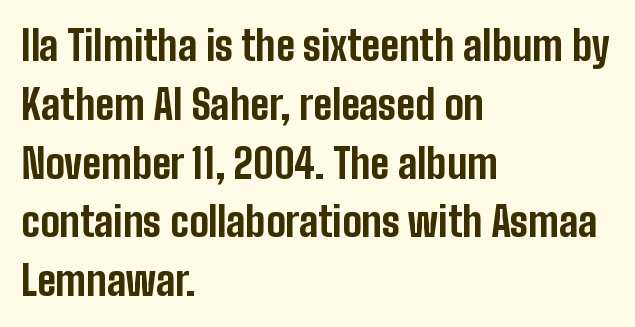
Q: Is the text bold? A: Yes.
Q: Is the text italic (slanted)? A: No, it is upright.
Q: Is the typeface a serif or a sans-serif typeface? A: Sans-serif.
Q: Is the text underlined? A: No.
Q: How is the paragraph aligned? A: Left-aligned.
Q: Is the spacing between letters normal or unusually wide? A: Normal.
Q: Is the spacing between lines tight, normal or loose? A: Normal.
Q: Width (condensed, normal, or wide)? A: Condensed.
Q: Stroke contrast? A: Low.
Q: x-height? A: Medium.
Q: Monospaced? A: No.
